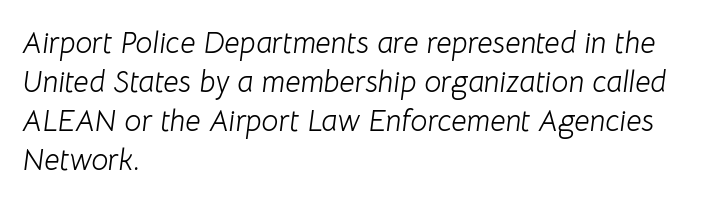
The image shows 30 px light type, italic (leaning right); set left-aligned, normal line spacing (1.3x), normal letter spacing, not underlined; low stroke contrast and a medium x-height.
